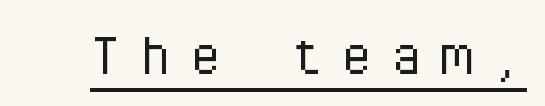
The image shows 67 px light sans-serif type, upright, monospaced; set unusually wide letter spacing (+0.25 em), underlined; low stroke contrast and a medium x-height.
